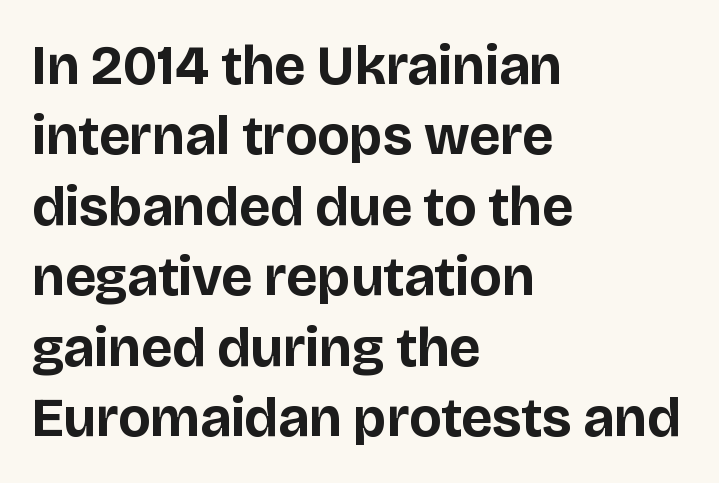
The passage shown is typed in a proportional face where columns would drift. Line spacing here is normal. This rendering leaves character spacing at its baseline value. Left-aligned paragraph, ragged on the right. Lines of text with bare space underneath.
